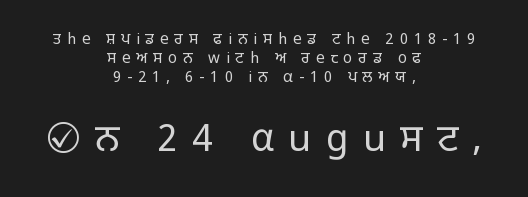
{"serif": "no", "italic": "no", "bold": "no", "weight": "light", "width": "normal", "stroke_contrast": "low", "x_height": "large", "monospaced": "no", "underline": "no", "align": "center", "line_spacing": "normal", "line_spacing_ratio": 1.27, "letter_spacing": "wide", "letter_spacing_em": 0.39, "larger_block": "second", "size_ratio": 2.47, "glyph_px": 37}
